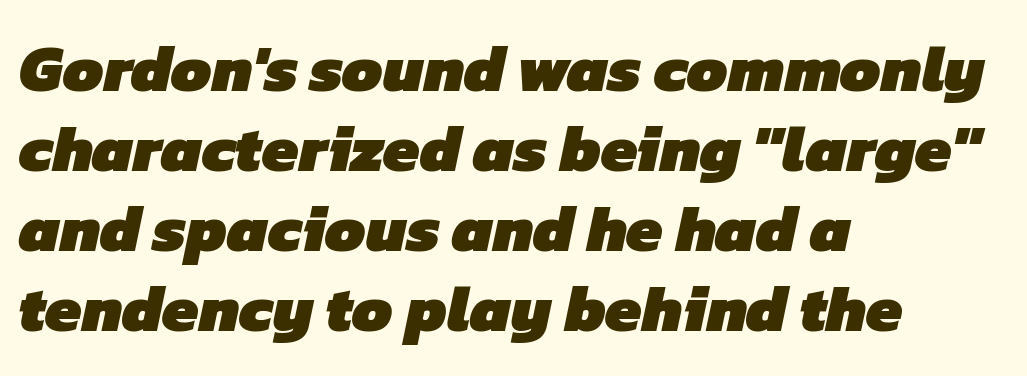
Horizontal alignment here is leftward, the default for most running prose. A sans-serif font was chosen for this passage. The typesetting leans heavy: a genuine bold. The rendering uses natural spacing where letterforms have individual widths. The area under the type is left untouched. Look at the tracking — it's just the regular setting, nothing added.
